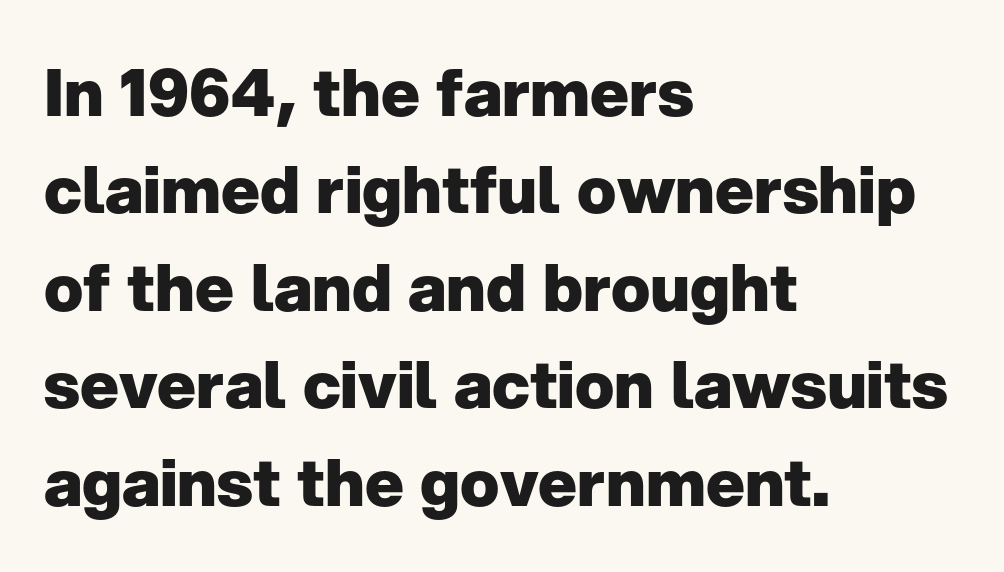
{"serif": "no", "italic": "no", "bold": "yes", "weight": "heavy", "width": "normal", "stroke_contrast": "low", "x_height": "medium", "monospaced": "no", "underline": "no", "align": "left", "line_spacing": "normal", "line_spacing_ratio": 1.5, "letter_spacing": "normal", "letter_spacing_em": 0.0, "glyph_px": 65}
